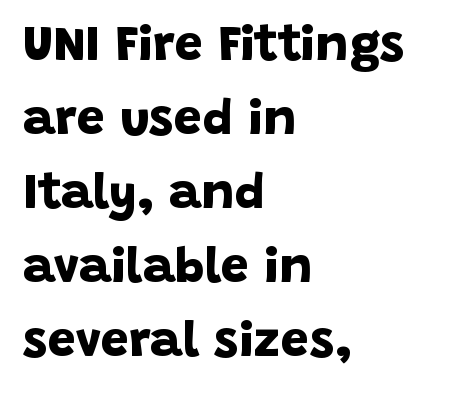
{"serif": "no", "bold": "yes", "weight": "bold", "width": "normal", "stroke_contrast": "low", "x_height": "large", "monospaced": "no", "underline": "no", "align": "left", "line_spacing": "normal", "line_spacing_ratio": 1.48, "letter_spacing": "normal", "letter_spacing_em": 0.0, "glyph_px": 50}
